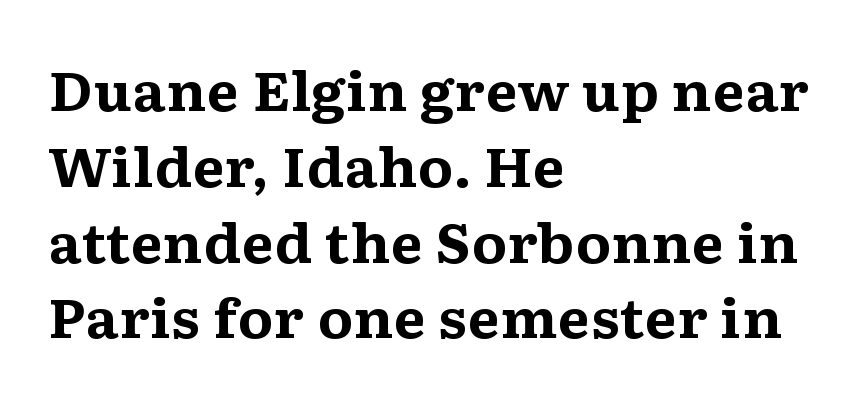
Q: Is the text bold? A: Yes.
Q: Is the text italic (slanted)? A: No, it is upright.
Q: Is the typeface a serif or a sans-serif typeface? A: Serif.
Q: Is the text underlined? A: No.
Q: How is the paragraph aligned? A: Left-aligned.
Q: Is the spacing between letters normal or unusually wide? A: Normal.
Q: Is the spacing between lines tight, normal or loose? A: Normal.
Q: Width (condensed, normal, or wide)? A: Wide.
Q: Stroke contrast? A: Medium.
Q: x-height? A: Medium.
Q: Monospaced? A: No.
